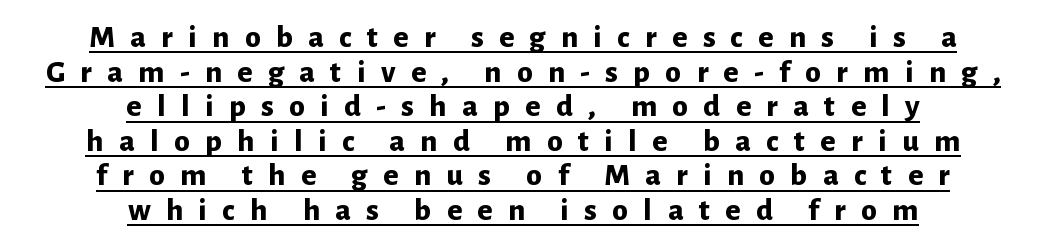
Q: Is the text bold? A: Yes.
Q: Is the text italic (slanted)? A: No, it is upright.
Q: Is the typeface a serif or a sans-serif typeface? A: Sans-serif.
Q: Is the text underlined? A: Yes.
Q: How is the paragraph aligned? A: Centered.
Q: Is the spacing between letters normal or unusually wide? A: Unusually wide.
Q: Is the spacing between lines tight, normal or loose? A: Tight.
Q: Width (condensed, normal, or wide)? A: Normal.
Q: Stroke contrast? A: Low.
Q: x-height? A: Medium.
Q: Monospaced? A: No.
